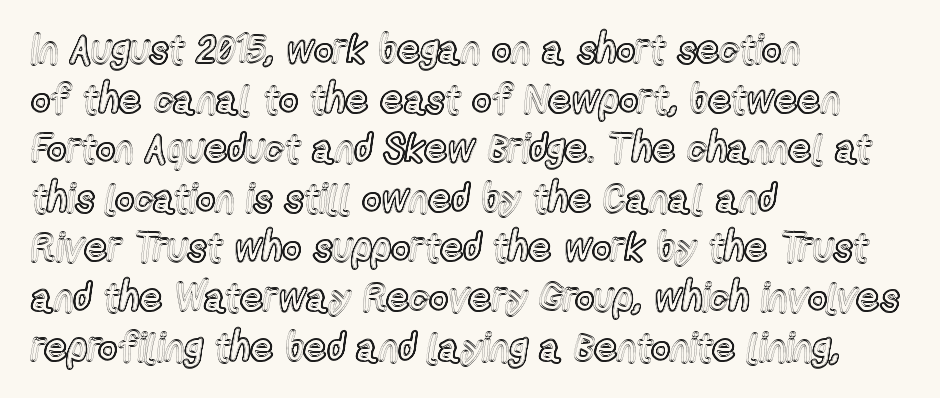
Plain, unruled lines of type. Between one letter and the next there's only the usual sliver of space. Varying glyph widths throughout — classic text-font behaviour.
